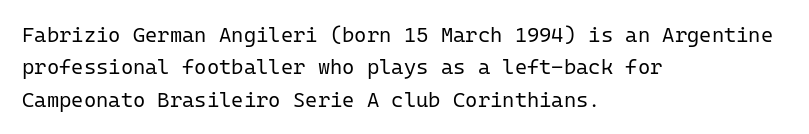
Words float on clear page, feet unadorned. Letters have the restrained weight of plain body copy at most. Horizontal alignment here is leftward, the default for most running prose. Whoever set this chose a conventional vertical rhythm. This sample uses an upright cut, with every glyph sitting square on the baseline.
